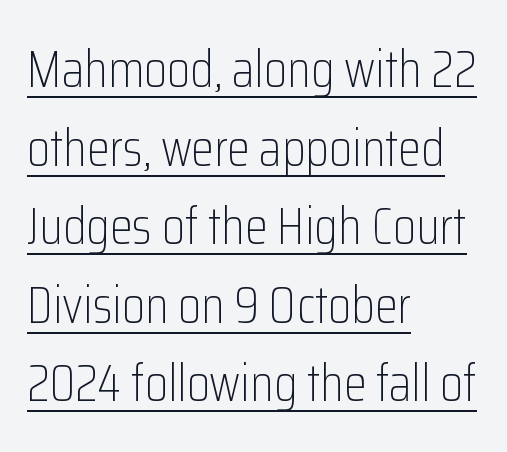
{"serif": "no", "italic": "no", "bold": "no", "weight": "light", "width": "condensed", "stroke_contrast": "low", "x_height": "medium", "monospaced": "no", "underline": "yes", "align": "left", "line_spacing": "normal", "line_spacing_ratio": 1.51, "letter_spacing": "normal", "letter_spacing_em": 0.0, "glyph_px": 52}
